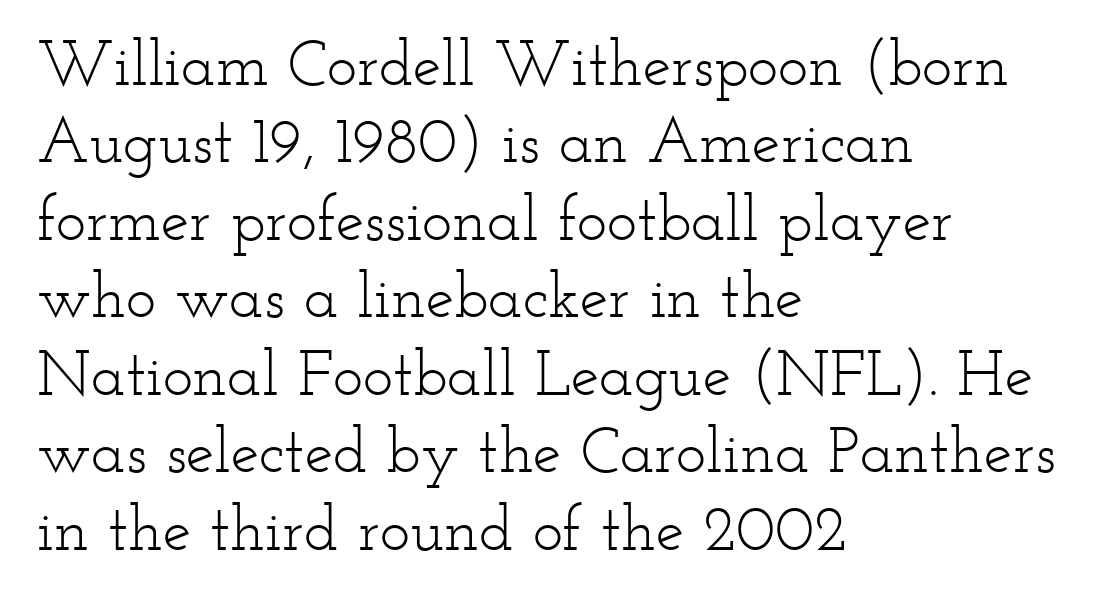
Here the designer chose a conventional face with non-uniform glyph widths. Posture: vertical. Classification — serif. You could call the tracking neutral — neither tight nor loose.
